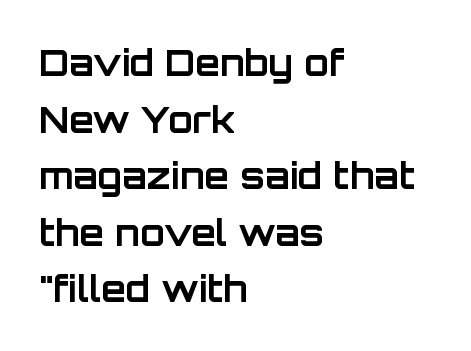
{"serif": "no", "italic": "no", "bold": "yes", "weight": "bold", "width": "normal", "stroke_contrast": "low", "x_height": "large", "monospaced": "no", "underline": "no", "align": "left", "line_spacing": "normal", "line_spacing_ratio": 1.57, "letter_spacing": "normal", "letter_spacing_em": 0.0, "glyph_px": 36}
